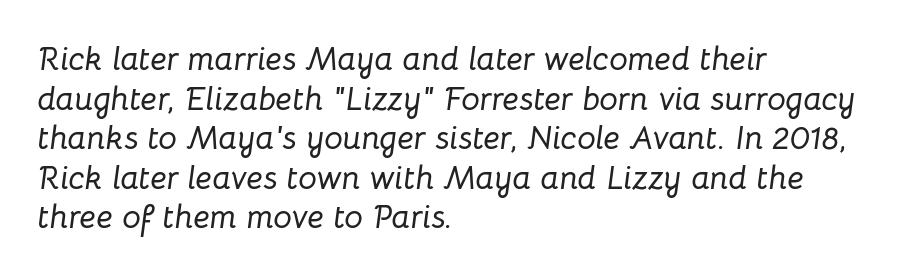
The image shows 33 px text type, italic (leaning right); set left-aligned, line spacing 1.2x, normal letter spacing, not underlined; low stroke contrast and a medium x-height.
